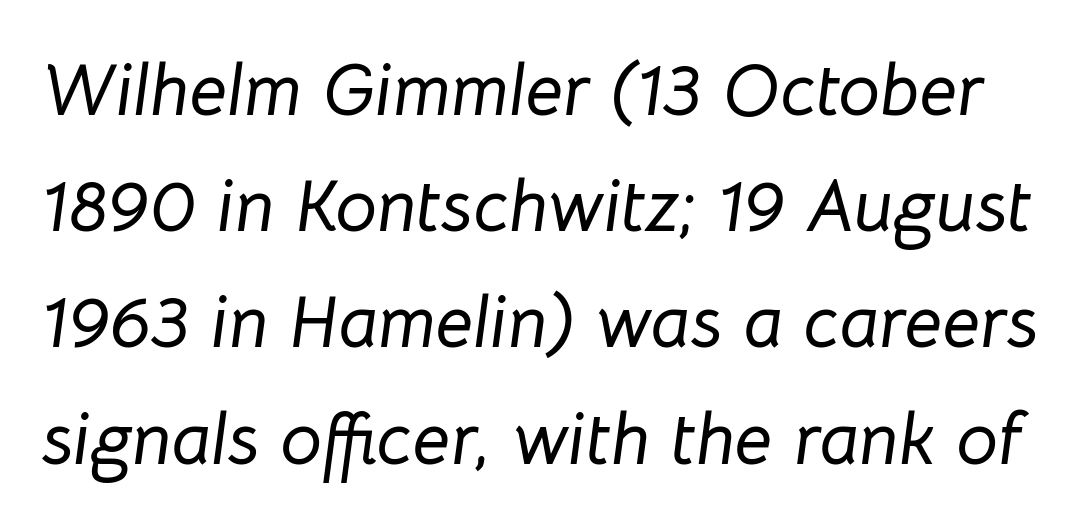
The image shows 74 px text type, italic (leaning right); set normal line spacing (1.57x), normal letter spacing, not underlined; low stroke contrast and a medium x-height.
